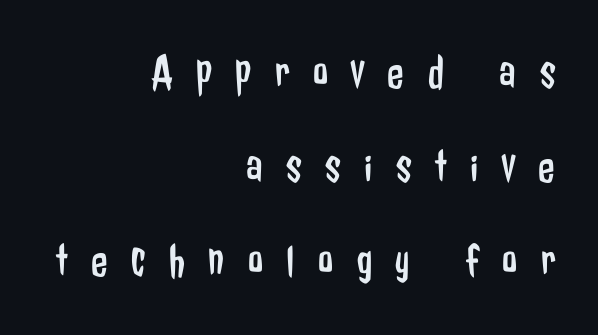
Q: Is the text bold? A: No.
Q: Is the text italic (slanted)? A: No, it is upright.
Q: Is the typeface a serif or a sans-serif typeface? A: Sans-serif.
Q: Is the text underlined? A: No.
Q: How is the paragraph aligned? A: Right-aligned.
Q: Is the spacing between letters normal or unusually wide? A: Unusually wide.
Q: Is the spacing between lines tight, normal or loose? A: Loose.
Q: Width (condensed, normal, or wide)? A: Condensed.
Q: Stroke contrast? A: Low.
Q: x-height? A: Medium.
Q: Monospaced? A: No.
